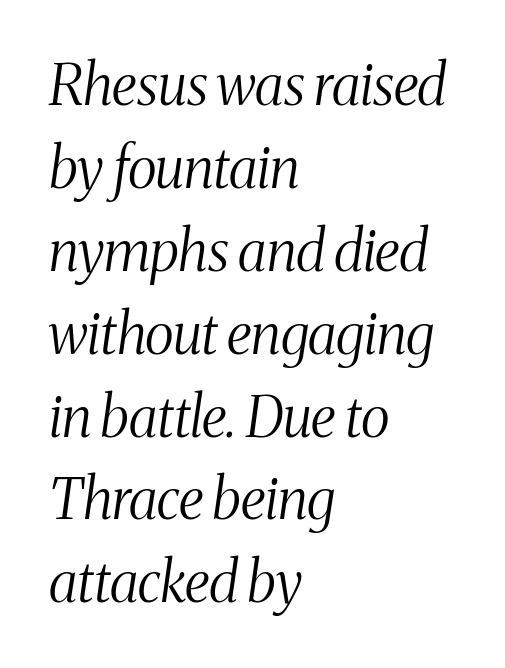
The image shows 56 px light, condensed serif type, italic (leaning right); set left-aligned, normal line spacing (1.48x), normal letter spacing, not underlined; medium stroke contrast and a medium x-height.
